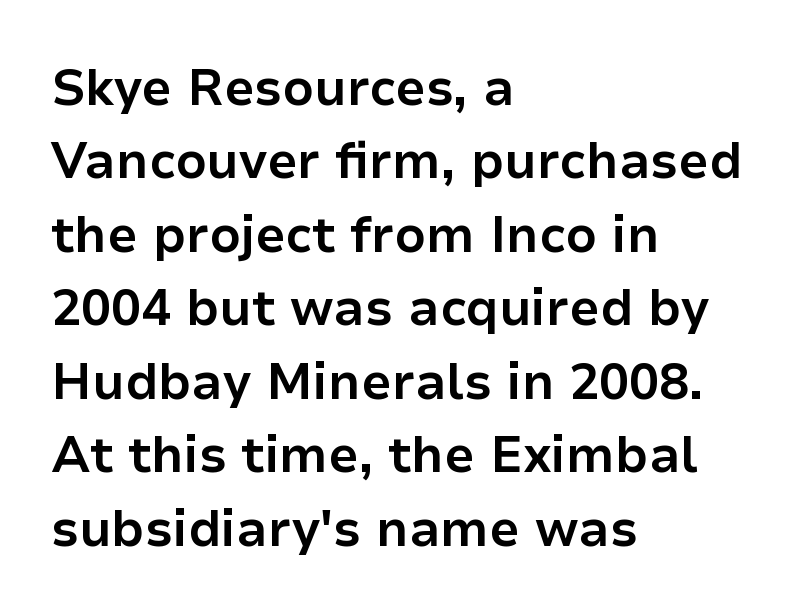
Q: Is the text bold? A: Yes.
Q: Is the text italic (slanted)? A: No, it is upright.
Q: Is the typeface a serif or a sans-serif typeface? A: Sans-serif.
Q: Is the text underlined? A: No.
Q: How is the paragraph aligned? A: Left-aligned.
Q: Is the spacing between letters normal or unusually wide? A: Normal.
Q: Is the spacing between lines tight, normal or loose? A: Normal.
Q: Width (condensed, normal, or wide)? A: Normal.
Q: Stroke contrast? A: Low.
Q: x-height? A: Medium.
Q: Monospaced? A: No.
